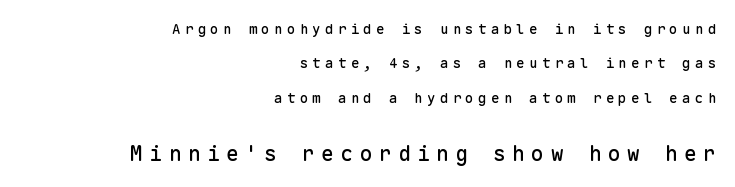
The image shows 21 px text type, upright; set right-aligned, loose line spacing (2.45x), unusually wide letter spacing (+0.31 em), not underlined; the second (bottom) block is 1.5x larger.
